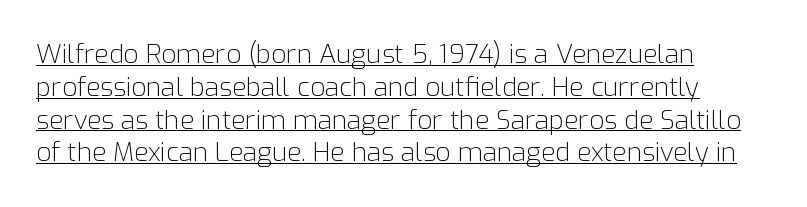
Q: Is the text bold? A: No.
Q: Is the text italic (slanted)? A: No, it is upright.
Q: Is the text underlined? A: Yes.
Q: How is the paragraph aligned? A: Left-aligned.
Q: Is the spacing between letters normal or unusually wide? A: Normal.
Q: Is the spacing between lines tight, normal or loose? A: Normal.
